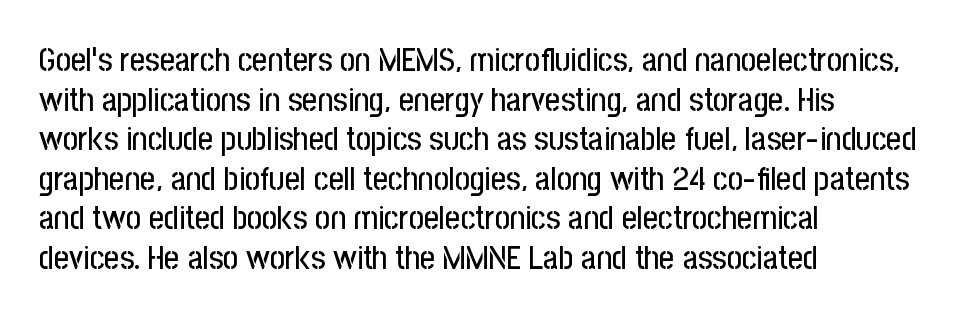
Q: Is the text italic (slanted)? A: No, it is upright.
Q: Is the typeface a serif or a sans-serif typeface? A: Sans-serif.
Q: Is the text underlined? A: No.
Q: How is the paragraph aligned? A: Left-aligned.
Q: Is the spacing between letters normal or unusually wide? A: Normal.
Q: Width (condensed, normal, or wide)? A: Condensed.
Q: Stroke contrast? A: Low.
Q: x-height? A: Medium.
Q: Monospaced? A: No.
